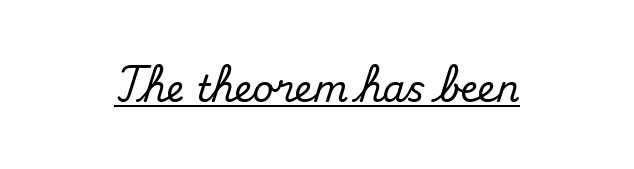
The letters carry serifs — small finishing strokes at the ends of their stems. Decoration check: the copy is underlined. Character widths vary here, with narrow letters taking less room than wide ones. Students, note that the glyphs here touch the page at normal intervals.
